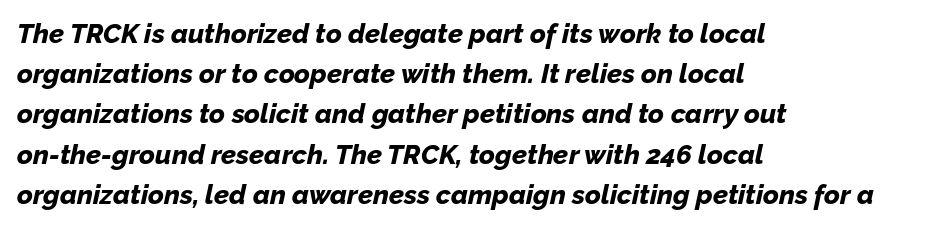
{"italic": "yes", "lean": "right", "slant_degrees": 12, "bold": "yes", "underline": "no", "align": "left", "line_spacing": "normal", "line_spacing_ratio": 1.49, "letter_spacing": "normal", "letter_spacing_em": 0.0, "glyph_px": 27}
